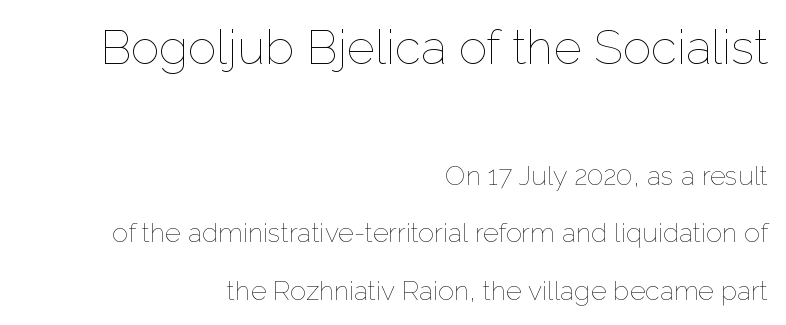
The image shows 48 px thin type, upright; set right-aligned, loose line spacing (2.13x), normal letter spacing, not underlined; the first (top) block is 1.78x larger; low stroke contrast and a medium x-height.
